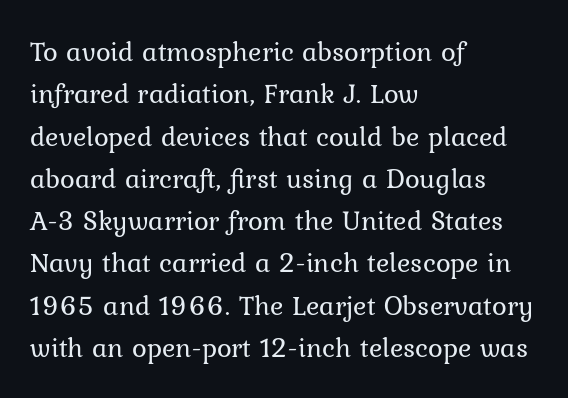
{"serif": "yes", "italic": "no", "bold": "no", "weight": "regular", "width": "normal", "stroke_contrast": "low", "x_height": "medium", "monospaced": "no", "underline": "no", "align": "left", "line_spacing": "normal", "line_spacing_ratio": 1.51, "letter_spacing": "normal", "letter_spacing_em": 0.0, "glyph_px": 28}
